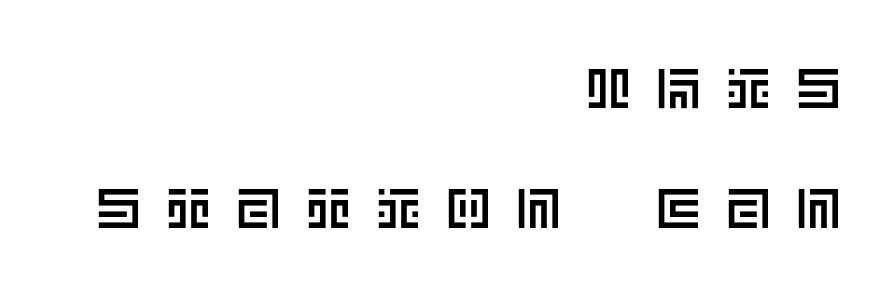
The image shows 56 px text type, upright; set right-aligned, loose line spacing (2.14x), unusually wide letter spacing (+0.45 em), not underlined; a large x-height.
